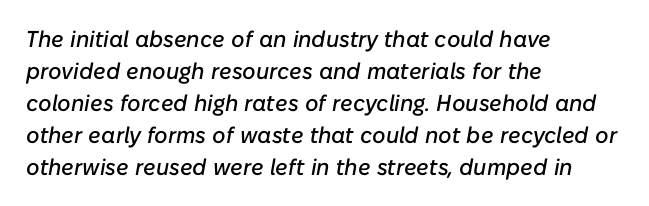
The image shows 23 px text type, italic (leaning right); set left-aligned, normal line spacing (1.39x), normal letter spacing, not underlined.
